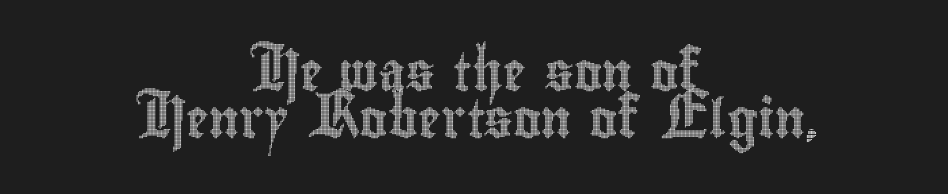
Varying glyph widths throughout — classic text-font behaviour. Glyph-to-glyph distance matches everyday printed text. Characters remain perfectly vertical along every line. A student would call this center alignment; a typographer would say set centered. Check the space under the baseline: it is left empty.
